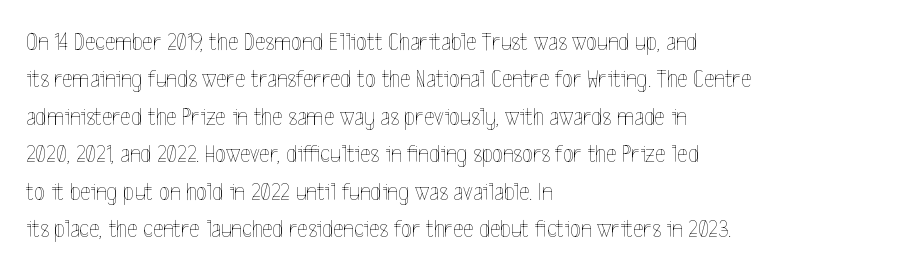
In CSS terms this would be text-align: left. Descenders are the only things crossing below the line. One glance says typical: line gaps are just what's usual. This is the regular roman posture of the typeface.
